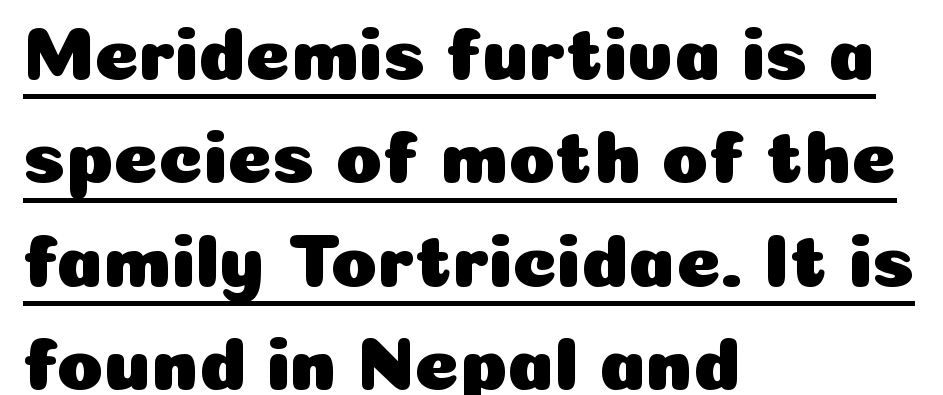
The image shows 76 px sans-serif type, upright; set left-aligned, normal line spacing (1.36x), normal letter spacing, underlined; low stroke contrast and a medium x-height.
